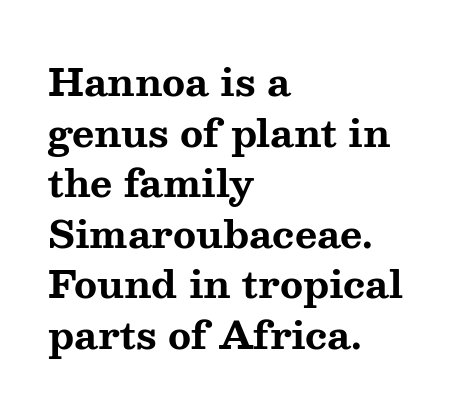
Q: Is the text bold? A: Yes.
Q: Is the text italic (slanted)? A: No, it is upright.
Q: Is the typeface a serif or a sans-serif typeface? A: Serif.
Q: Is the text underlined? A: No.
Q: How is the paragraph aligned? A: Left-aligned.
Q: Is the spacing between letters normal or unusually wide? A: Normal.
Q: Is the spacing between lines tight, normal or loose? A: Normal.
Q: Width (condensed, normal, or wide)? A: Wide.
Q: Stroke contrast? A: Medium.
Q: x-height? A: Medium.
Q: Monospaced? A: No.
